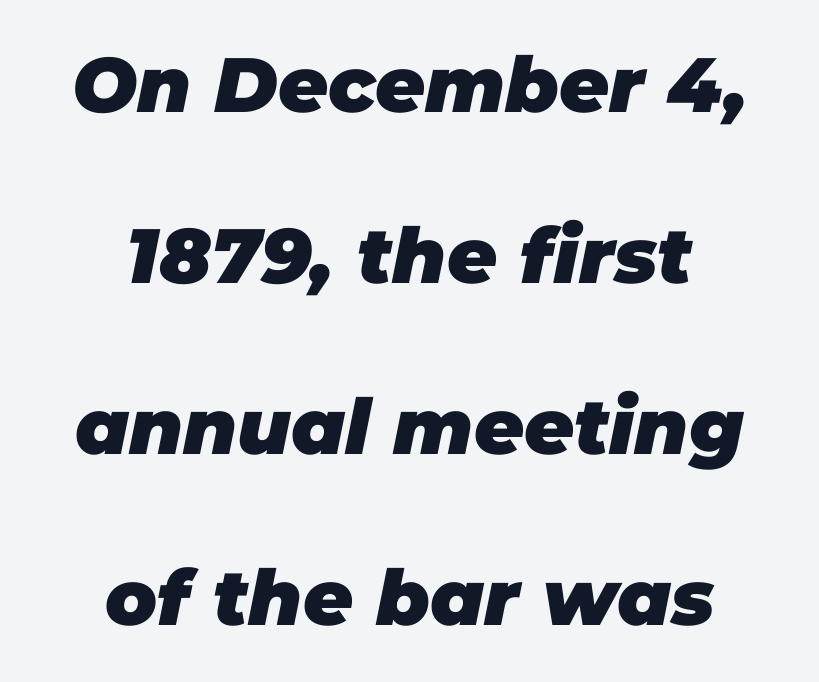
{"italic": "yes", "lean": "right", "slant_degrees": 11, "bold": "yes", "weight": "heavy", "width": "normal", "stroke_contrast": "low", "x_height": "large", "monospaced": "no", "underline": "no", "align": "center", "line_spacing": "loose", "line_spacing_ratio": 2.22, "letter_spacing": "normal", "letter_spacing_em": 0.0, "glyph_px": 77}
